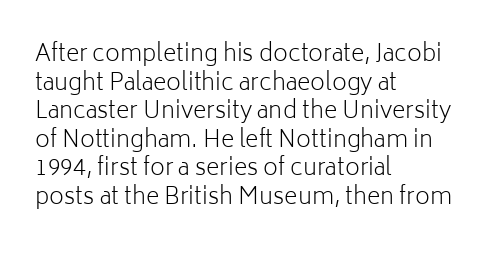
{"italic": "no", "bold": "no", "underline": "no", "align": "left", "line_spacing_ratio": 1.24, "letter_spacing": "normal", "letter_spacing_em": 0.0, "glyph_px": 23}
